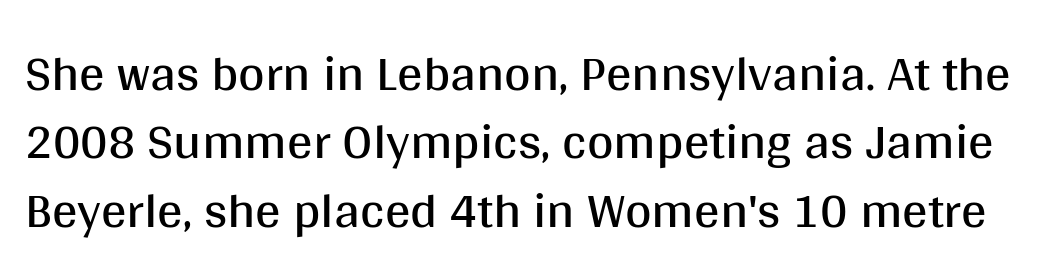
The image shows 51 px regular-weight sans-serif type, upright; set normal line spacing (1.34x), normal letter spacing, not underlined; medium stroke contrast and a large x-height.
